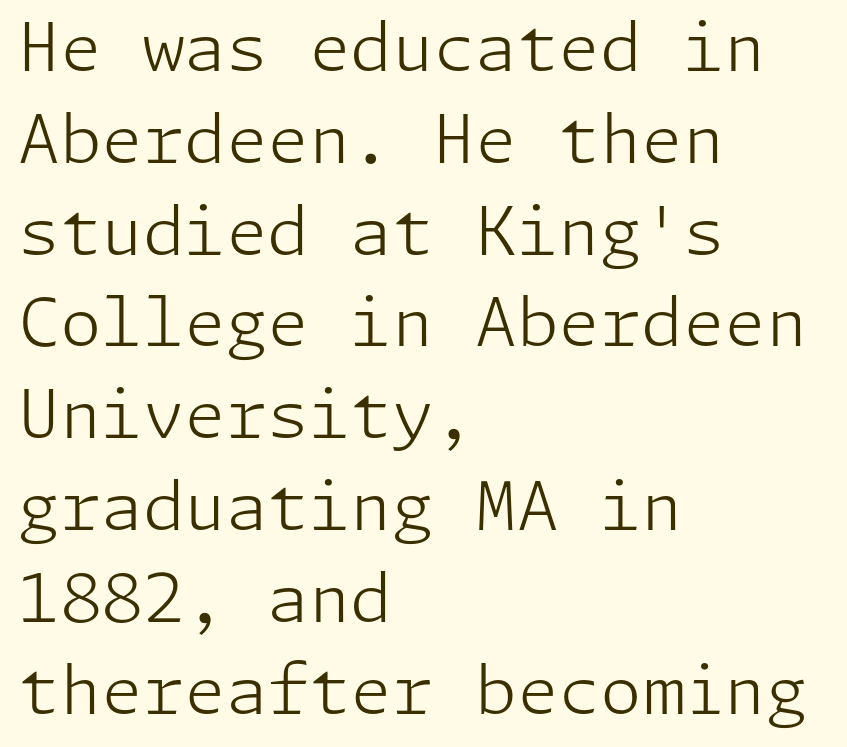
The image shows 67 px light sans-serif type, upright; set left-aligned, normal line spacing (1.37x), normal letter spacing, not underlined; low stroke contrast and a medium x-height.
